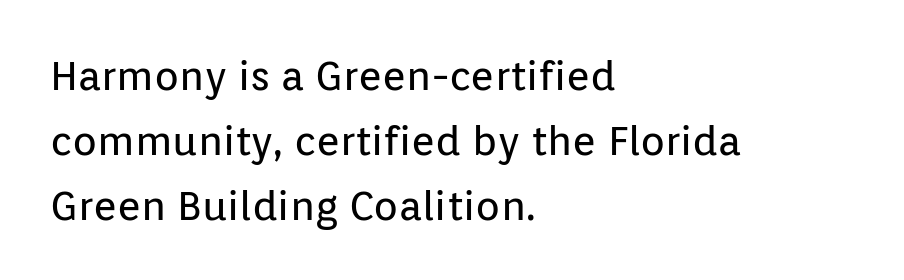
{"serif": "no", "italic": "no", "bold": "no", "weight": "regular", "width": "normal", "stroke_contrast": "low", "x_height": "medium", "monospaced": "no", "underline": "no", "align": "left", "line_spacing": "normal", "line_spacing_ratio": 1.58, "letter_spacing": "normal", "letter_spacing_em": 0.0, "glyph_px": 41}
